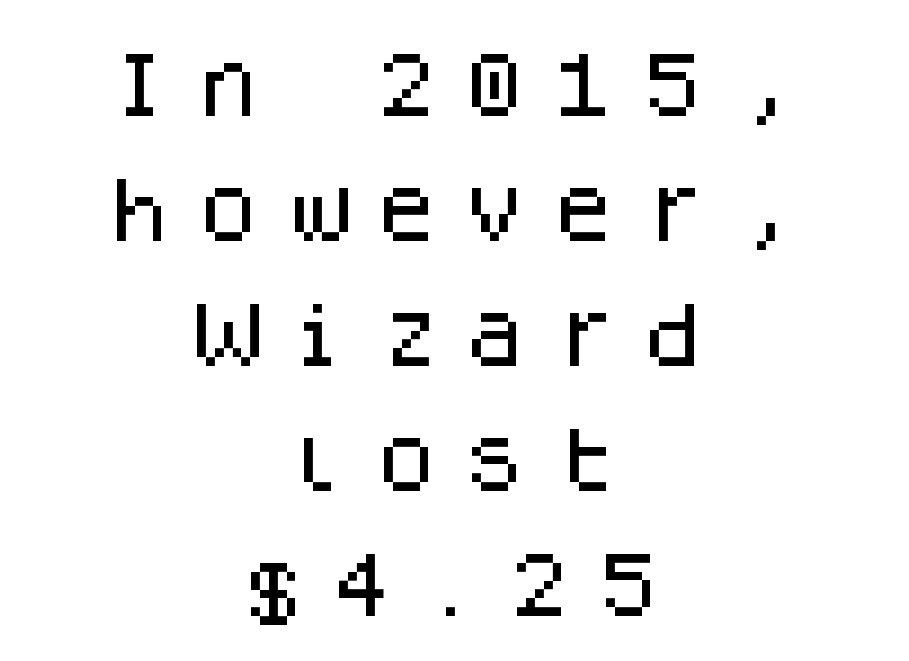
Looks like terminal output: every glyph gets an equal slot. Is this a sans? Yes — the strokes have no serifs. Line starts and ends both wander, symmetrically. In terms of posture, this sample is upright. The type is letterspaced generously, with wide tracking.
